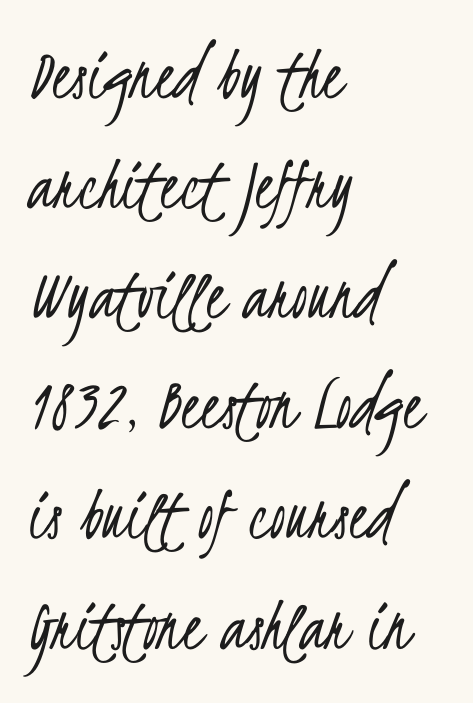
{"serif": "no", "bold": "no", "weight": "light", "width": "condensed", "stroke_contrast": "low", "x_height": "small", "monospaced": "no", "underline": "no", "align": "left", "line_spacing": "normal", "line_spacing_ratio": 1.43, "letter_spacing": "normal", "letter_spacing_em": 0.0, "glyph_px": 77}
